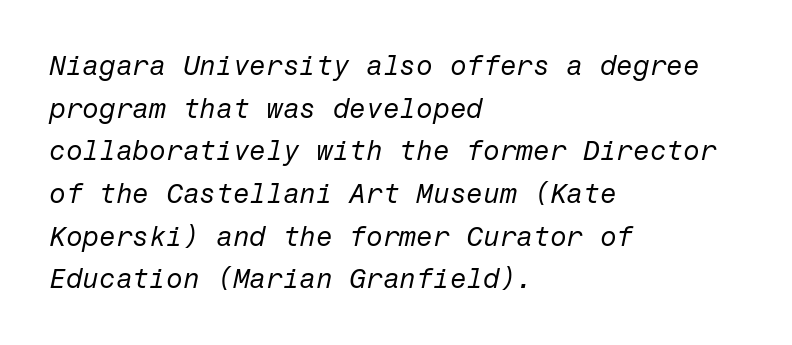
Any mark beneath the type? The region is blank. The lines sit at an ordinary, default distance from one another. This rendering leaves character spacing at its baseline value. A student would call this left alignment; a typographer would say flush left, rag right. Ink coverage per letter is moderate at most. Would a proofreader flag this as italicized? Yes.
